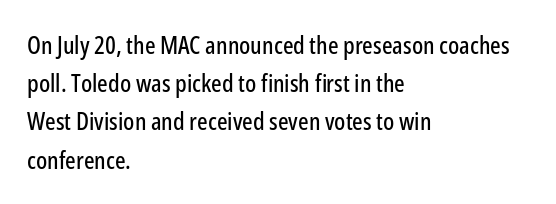
{"italic": "no", "underline": "no", "align": "left", "line_spacing": "normal", "line_spacing_ratio": 1.53, "letter_spacing": "normal", "letter_spacing_em": 0.0, "glyph_px": 25}
